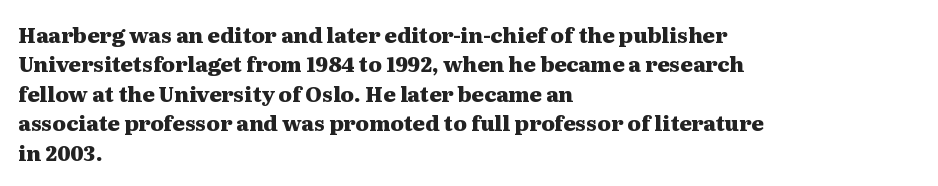
The image shows 21 px bold type, upright; set left-aligned, normal line spacing (1.4x), normal letter spacing, not underlined.
